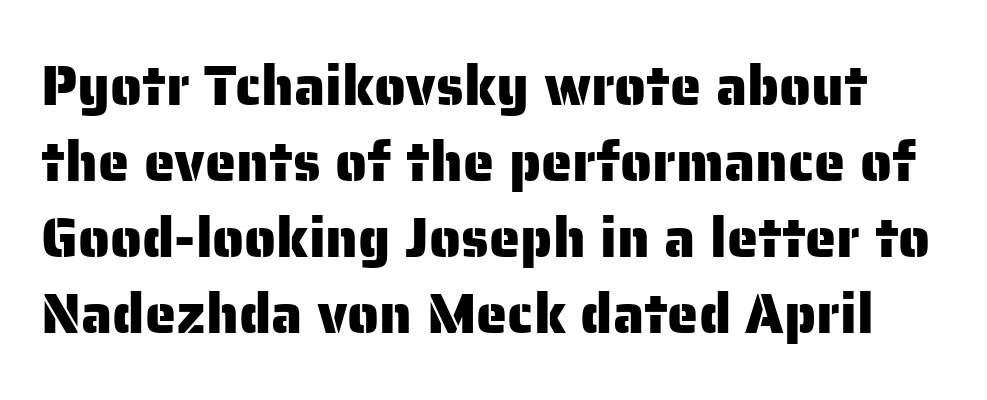
The image shows 56 px sans-serif type, upright; set normal line spacing (1.36x), normal letter spacing, not underlined; low stroke contrast and a medium x-height.
